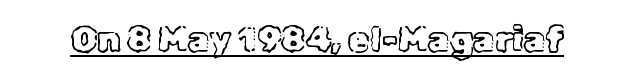
Q: Is the text italic (slanted)? A: No, it is upright.
Q: Is the text underlined? A: Yes.
Q: Is the spacing between letters normal or unusually wide? A: Normal.
Q: Width (condensed, normal, or wide)? A: Normal.
Q: x-height? A: Medium.
Q: Monospaced? A: No.
